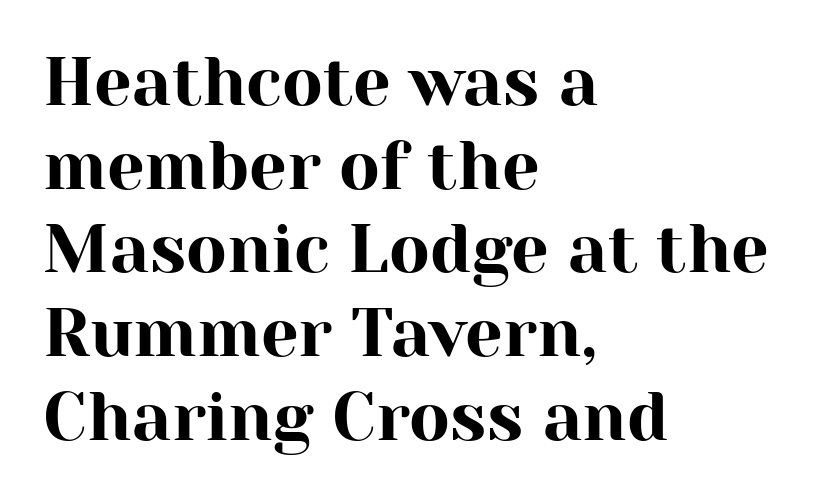
The image shows 67 px serif type, upright; set left-aligned, normal line spacing (1.25x), normal letter spacing, not underlined; high stroke contrast and a medium x-height.
